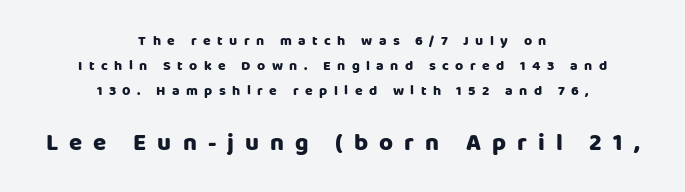
Q: Is the text bold? A: Yes.
Q: Is the text italic (slanted)? A: No, it is upright.
Q: Is the text underlined? A: No.
Q: How is the paragraph aligned? A: Centered.
Q: Is the spacing between letters normal or unusually wide? A: Unusually wide.
Q: Which block of text is set in a larger size, the first (top) or the second (bottom)? A: The second (bottom) one.
